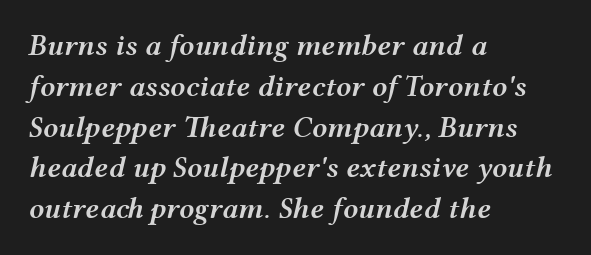
The face used here is proportionally spaced, like ordinary book or web type. The letterforms sit shoulder to shoulder at normal distance. Is the block centered? No — it sits flush against the left margin. The glyphs have the mass of a demibold cut, below bold.
